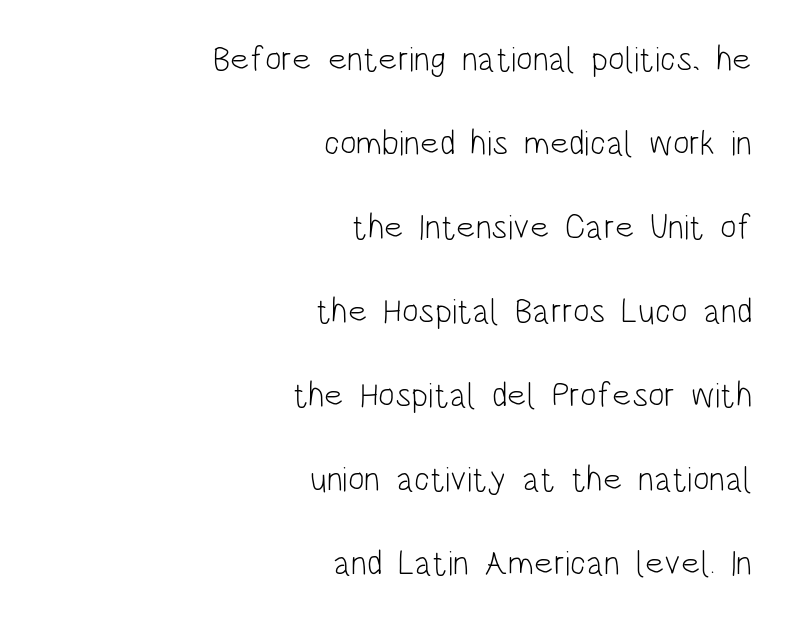
Tracking here is standard; glyphs follow each other at the usual distance. Which margin do the lines hug? The right one — the left edge is uneven. The lettering stays uniformly vertical, giving the passage a roman look. Is this a sans? Yes — the strokes have no serifs. This sample has the flowing, uneven cadence of proportional lettering.
